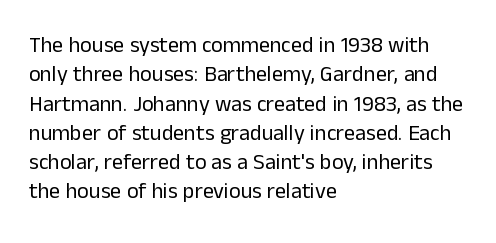
The image shows 22 px text type, upright; set left-aligned, normal line spacing (1.33x), normal letter spacing, not underlined.
